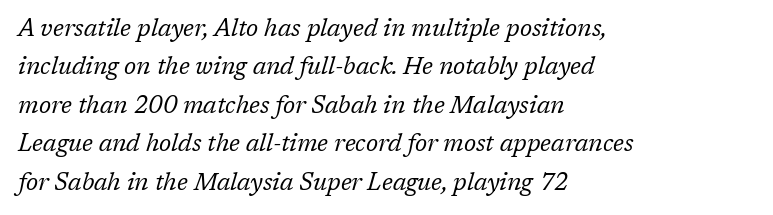
The designer left line spacing at the default. Slanted lettering throughout. A bare baseline throughout the passage. Is the type heavy? It reads as light-to-regular instead.
